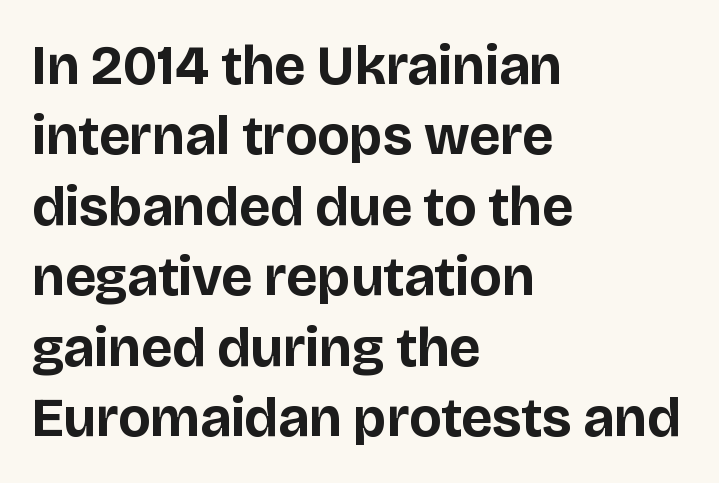
The image shows 55 px bold sans-serif type, upright; set left-aligned, normal line spacing (1.28x), normal letter spacing, not underlined; low stroke contrast and a large x-height.
